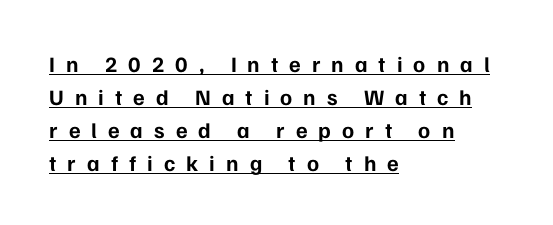
Nope, not italic — everything's standing straight. Leftover space on each line is placed entirely after the last word. The rendering uses a bold face; every stroke is thick and dark. The rendering inserts visible extra space after every character. Underlined type. If you measured baseline to baseline, you'd find a middling distance.
